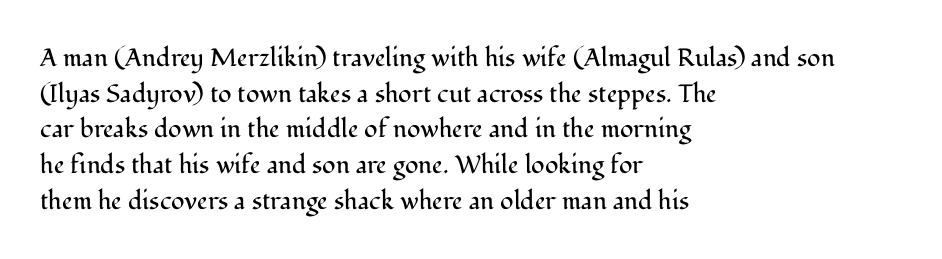
No word sits above an underline. These lines stack with their left ends in a neat column. The line-height multiplier appears to be the usual default. Ordinary non-slanted type is in use. Students, note that the glyphs here touch the page at normal intervals.
